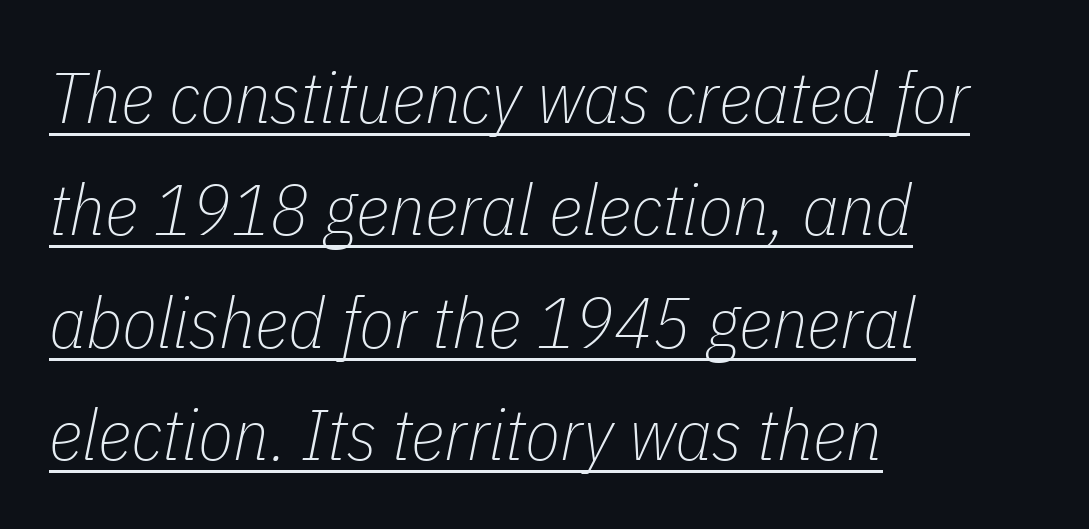
Q: Is the text bold? A: No.
Q: Is the text italic (slanted)? A: Yes, it leans right by about 11 degrees.
Q: Is the text underlined? A: Yes.
Q: How is the paragraph aligned? A: Left-aligned.
Q: Is the spacing between letters normal or unusually wide? A: Normal.
Q: Is the spacing between lines tight, normal or loose? A: Normal.
Q: Width (condensed, normal, or wide)? A: Condensed.
Q: Stroke contrast? A: Low.
Q: x-height? A: Medium.
Q: Monospaced? A: No.
